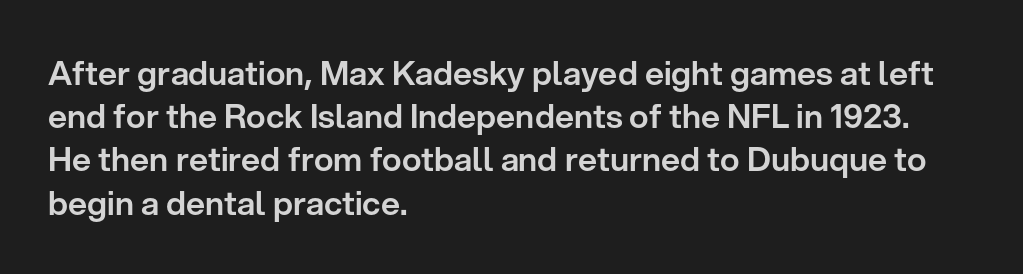
Q: Is the text italic (slanted)? A: No, it is upright.
Q: Is the typeface a serif or a sans-serif typeface? A: Sans-serif.
Q: Is the text underlined? A: No.
Q: How is the paragraph aligned? A: Left-aligned.
Q: Is the spacing between letters normal or unusually wide? A: Normal.
Q: Is the spacing between lines tight, normal or loose? A: Normal.
Q: Width (condensed, normal, or wide)? A: Normal.
Q: Stroke contrast? A: Low.
Q: x-height? A: Medium.
Q: Monospaced? A: No.
